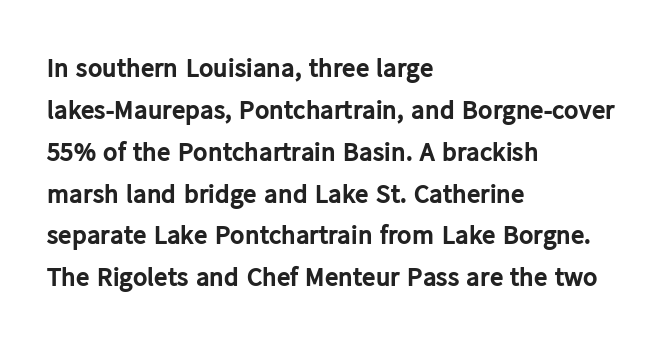
{"italic": "no", "bold": "yes", "underline": "no", "align": "left", "line_spacing": "normal", "line_spacing_ratio": 1.55, "letter_spacing": "normal", "letter_spacing_em": 0.0, "glyph_px": 27}
